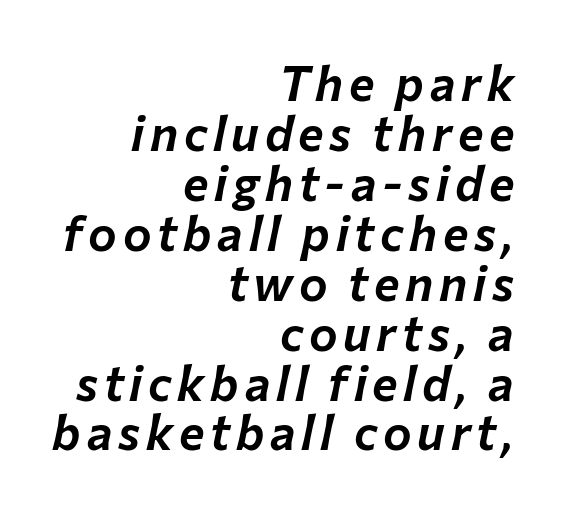
Right-aligned paragraph, ragged on the left. Summary of vertical rhythm: compact, with narrow interline spacing. The strip under each line holds only bare page. The letters advance in unequal steps, a hallmark of proportional type.
